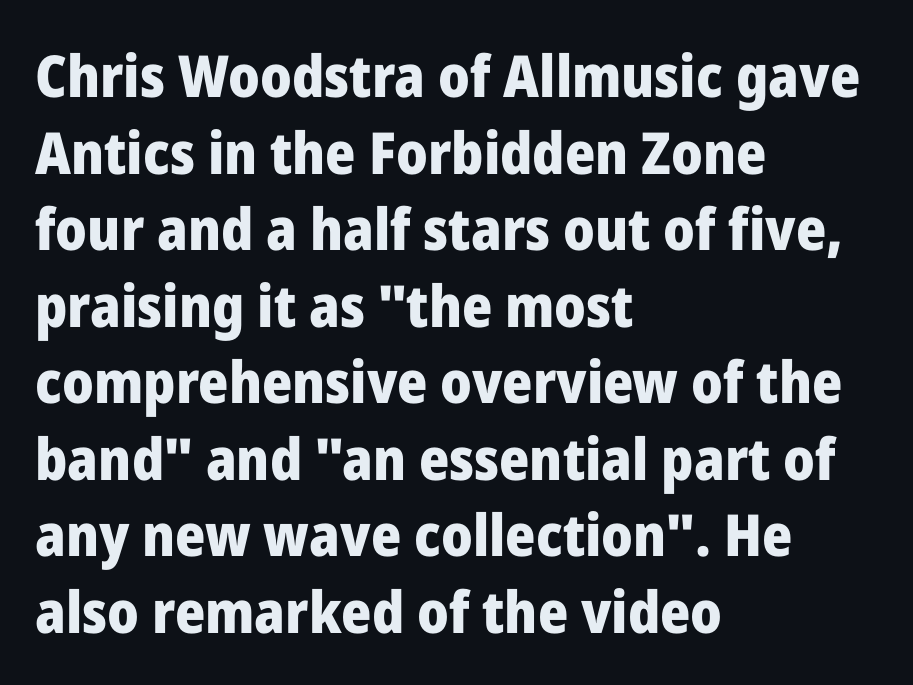
Emphasis by weight is at full strength: bold. Does the type have serifs? No, each stem ends abruptly. Observe the ordinary spacing: letters are neighbours, not strangers. The face used here is proportionally spaced, like ordinary book or web type. Nobody drew a line under any word here. The typography opts for an upright posture over an oblique one.
